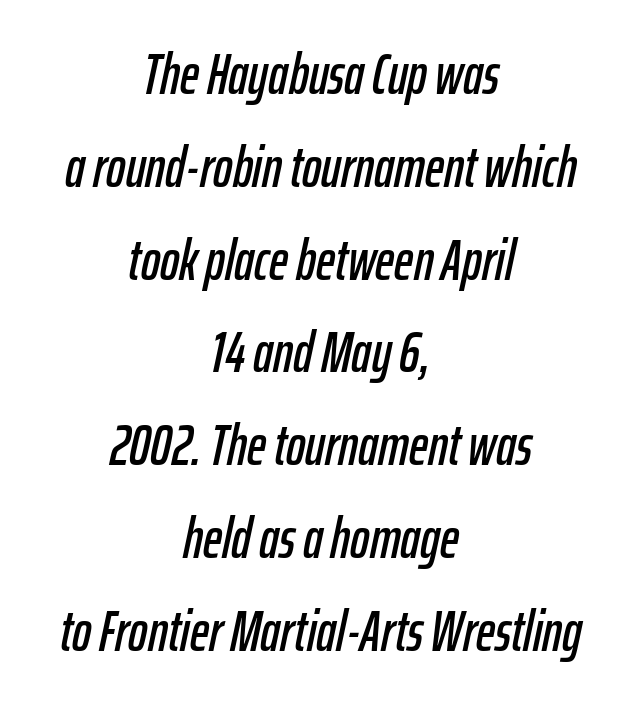
The image shows 58 px condensed type, italic (leaning right); set centered, normal line spacing (1.6x), normal letter spacing, not underlined; low stroke contrast and a medium x-height.
